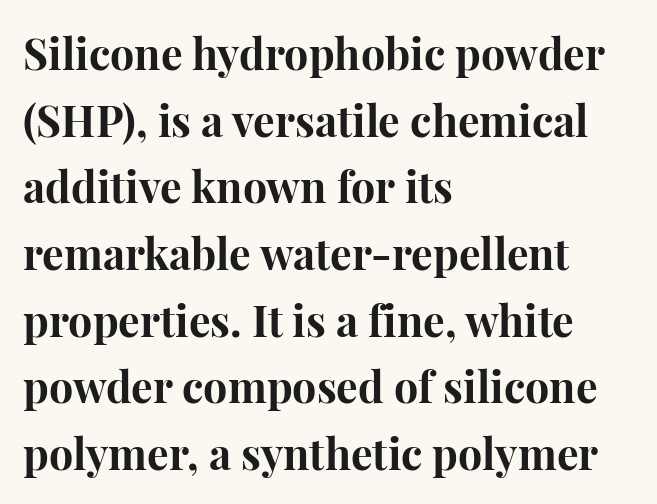
Notice how descenders clear the ascenders below comfortably — that's standard leading. The typography opts for an upright posture over an oblique one. The string is rendered with underlining switched off. This sample uses plain, unmodified letter spacing.
